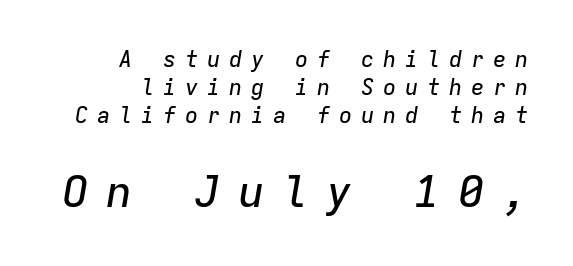
Q: Is the text italic (slanted)? A: Yes, it leans right by about 9 degrees.
Q: Is the text underlined? A: No.
Q: How is the paragraph aligned? A: Right-aligned.
Q: Is the spacing between letters normal or unusually wide? A: Unusually wide.
Q: Is the spacing between lines tight, normal or loose? A: Normal.
Q: Which block of text is set in a larger size, the first (top) or the second (bottom)? A: The second (bottom) one.
Q: Width (condensed, normal, or wide)? A: Normal.
Q: Stroke contrast? A: Low.
Q: x-height? A: Medium.
Q: Monospaced? A: Yes.
